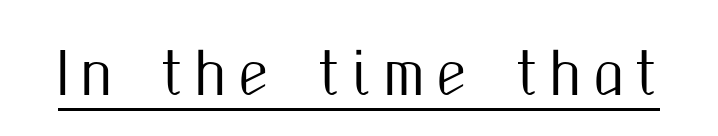
Q: Is the text italic (slanted)? A: No, it is upright.
Q: Is the typeface a serif or a sans-serif typeface? A: Sans-serif.
Q: Is the text underlined? A: Yes.
Q: Width (condensed, normal, or wide)? A: Condensed.
Q: Stroke contrast? A: Medium.
Q: x-height? A: Medium.
Q: Monospaced? A: No.
